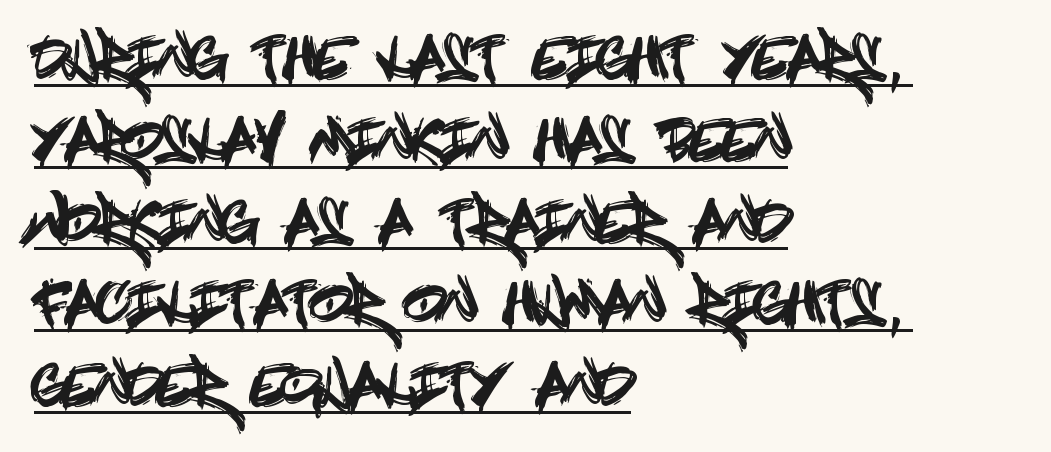
A typographer would call this underscored text. This rendering leaves character spacing at its baseline value. How would I describe the line gaps? Plain and ordinary. Is the block centered? No — it sits flush against the left margin.
